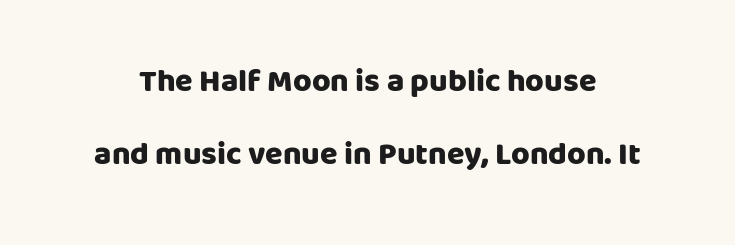
{"serif": "no", "italic": "no", "bold": "yes", "weight": "heavy", "width": "normal", "stroke_contrast": "low", "x_height": "large", "monospaced": "no", "underline": "no", "line_spacing": "loose", "line_spacing_ratio": 2.29, "letter_spacing": "normal", "letter_spacing_em": 0.0, "glyph_px": 32}
